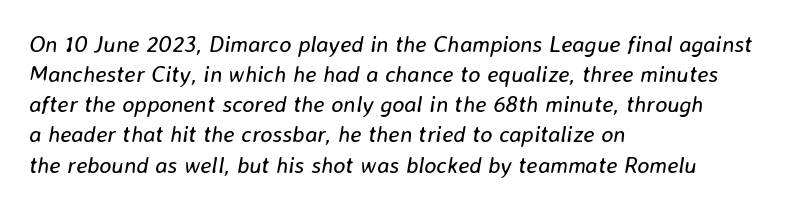
Does the copy run flush right? No — it runs flush left. Interline gaps are of average width in this sample. Observe the ordinary spacing: letters are neighbours, not strangers. The foot of each line stays bare and open.
